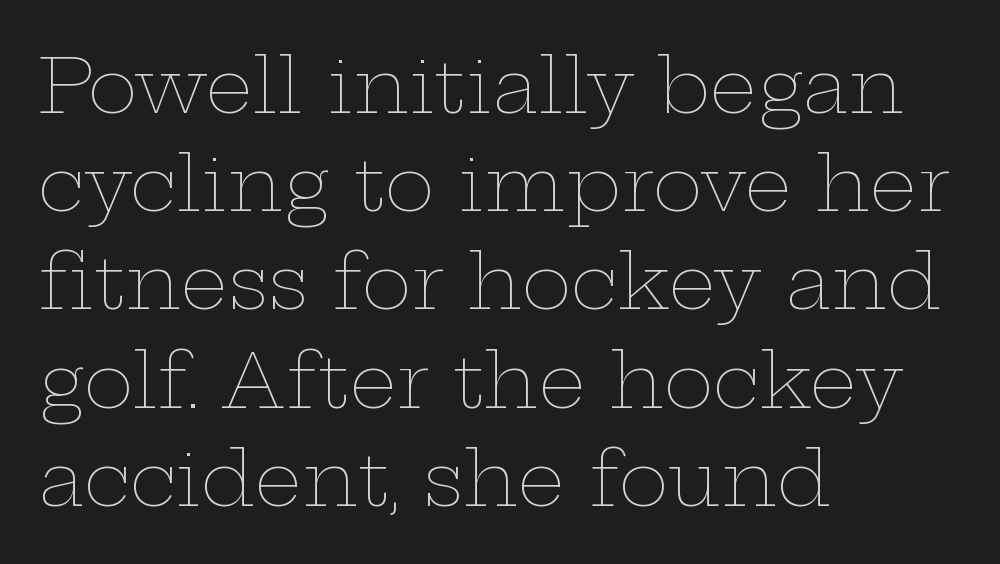
The image shows 75 px thin, wide type, upright; set left-aligned, normal line spacing (1.31x), normal letter spacing, not underlined; low stroke contrast and a medium x-height.
